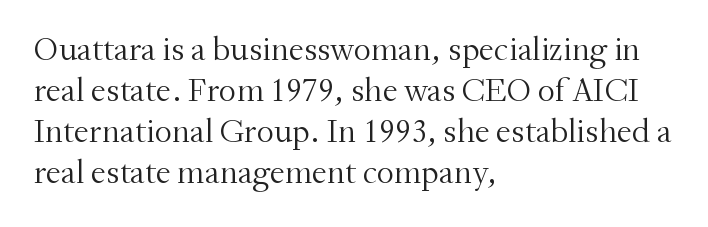
{"serif": "yes", "italic": "no", "bold": "no", "weight": "light", "width": "normal", "stroke_contrast": "medium", "x_height": "small", "monospaced": "no", "underline": "no", "align": "left", "line_spacing_ratio": 1.21, "letter_spacing": "normal", "letter_spacing_em": 0.0, "glyph_px": 34}
